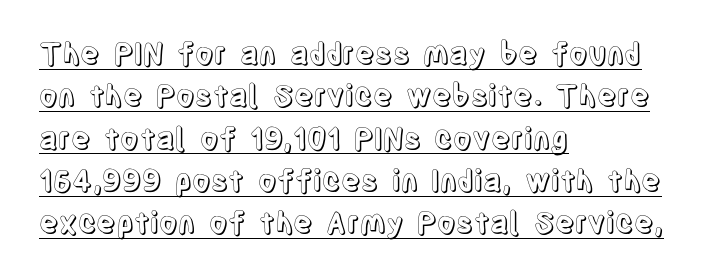
{"italic": "no", "width": "condensed", "x_height": "large", "monospaced": "no", "underline": "yes", "align": "left", "line_spacing": "normal", "line_spacing_ratio": 1.46, "letter_spacing": "normal", "letter_spacing_em": 0.0, "glyph_px": 29}
